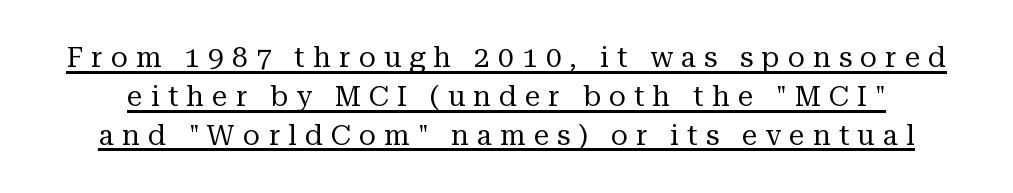
The image shows 28 px regular-weight serif type, upright; set normal line spacing (1.39x), unusually wide letter spacing (+0.29 em), underlined; medium stroke contrast and a medium x-height.
